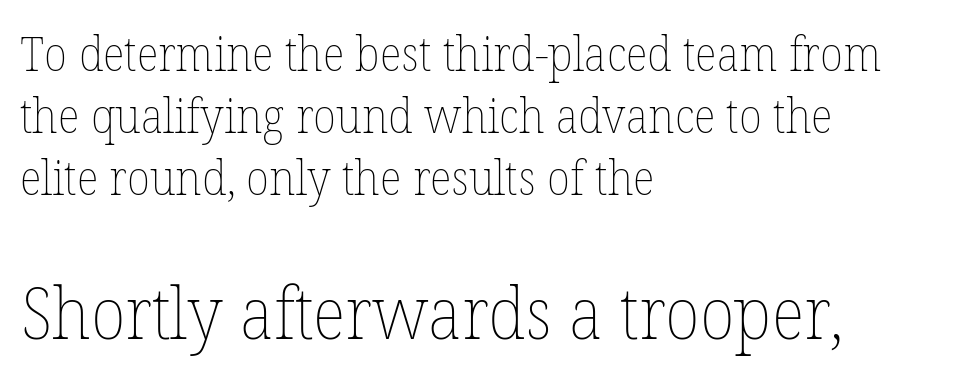
Words float on clear page, feet unadorned. Small over large — that's the arrangement of the two blocks here. The weight tops out at a normal text grade. Nope, not italic — everything's standing straight. The gaps between neighbouring characters are ordinary and unremarkable. Looks like regular typesetting: each glyph gets only the width it needs.
